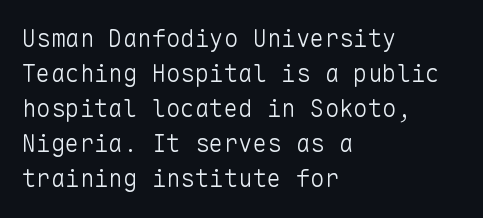
Q: Is the text bold? A: No.
Q: Is the text italic (slanted)? A: No, it is upright.
Q: Is the text underlined? A: No.
Q: How is the paragraph aligned? A: Left-aligned.
Q: Is the spacing between letters normal or unusually wide? A: Normal.
Q: Is the spacing between lines tight, normal or loose? A: Normal.
